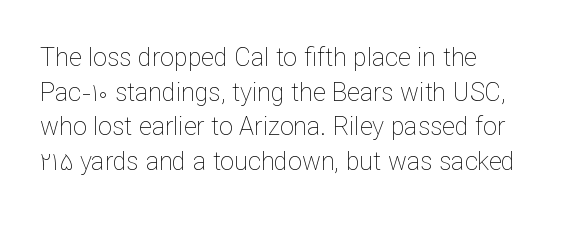
Q: Is the text bold? A: No.
Q: Is the text italic (slanted)? A: No, it is upright.
Q: Is the text underlined? A: No.
Q: How is the paragraph aligned? A: Left-aligned.
Q: Is the spacing between letters normal or unusually wide? A: Normal.
Q: Is the spacing between lines tight, normal or loose? A: Normal.
